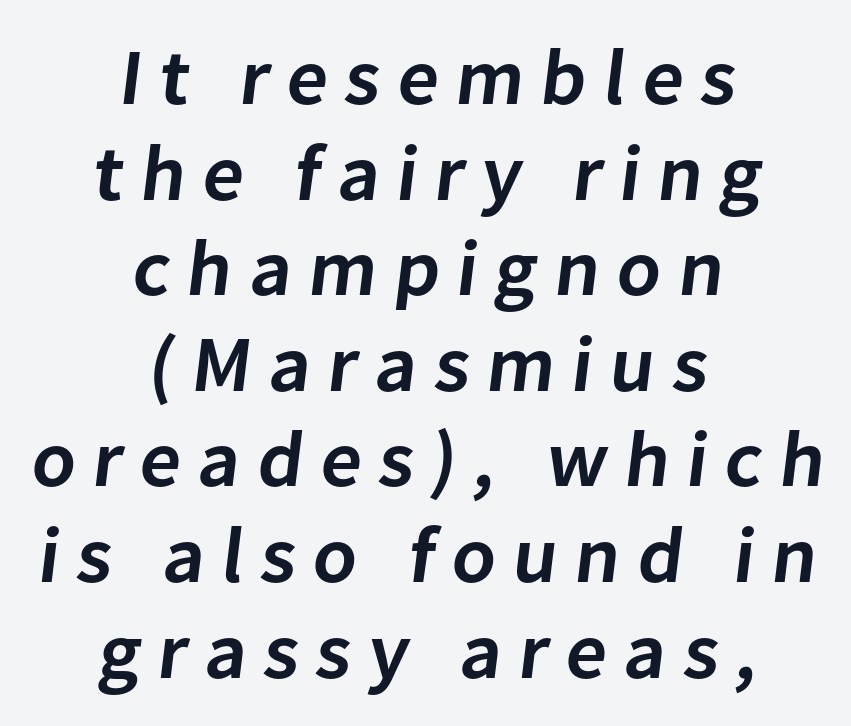
What stands out about the letter spacing? Its width — letters are far apart. Only glyphs here, with clear space below each row. A typesetter would call this proportional, since set widths differ per character. Bold? Not quite — semibold, heavier than regular but stopping short. Font category for this specimen: sans-serif. If you folded the block vertically in half, each line would mirror itself in length.
